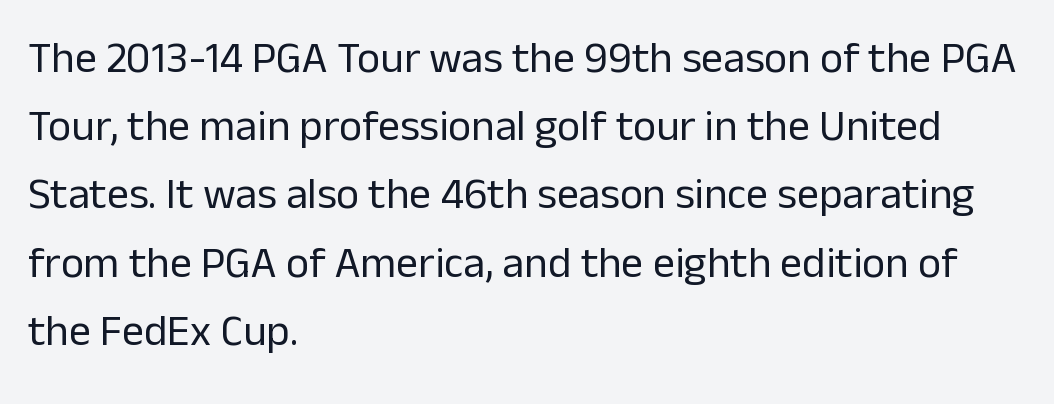
The image shows 44 px regular-weight sans-serif type, upright; set left-aligned, normal line spacing (1.55x), normal letter spacing, not underlined; low stroke contrast and a medium x-height.
